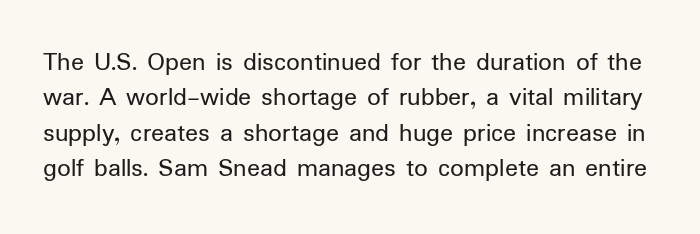
Q: Is the text bold? A: No.
Q: Is the text italic (slanted)? A: No, it is upright.
Q: Is the text underlined? A: No.
Q: Is the spacing between letters normal or unusually wide? A: Normal.
Q: Is the spacing between lines tight, normal or loose? A: Normal.
